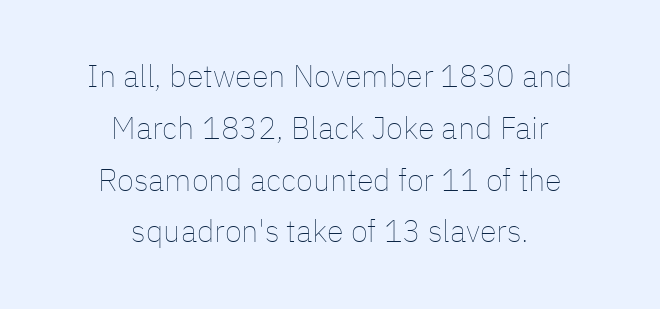
Check the space under the baseline: it is left empty. The compositor balanced each line on the midline. Ink coverage per letter is moderate at most. Posture: vertical.
